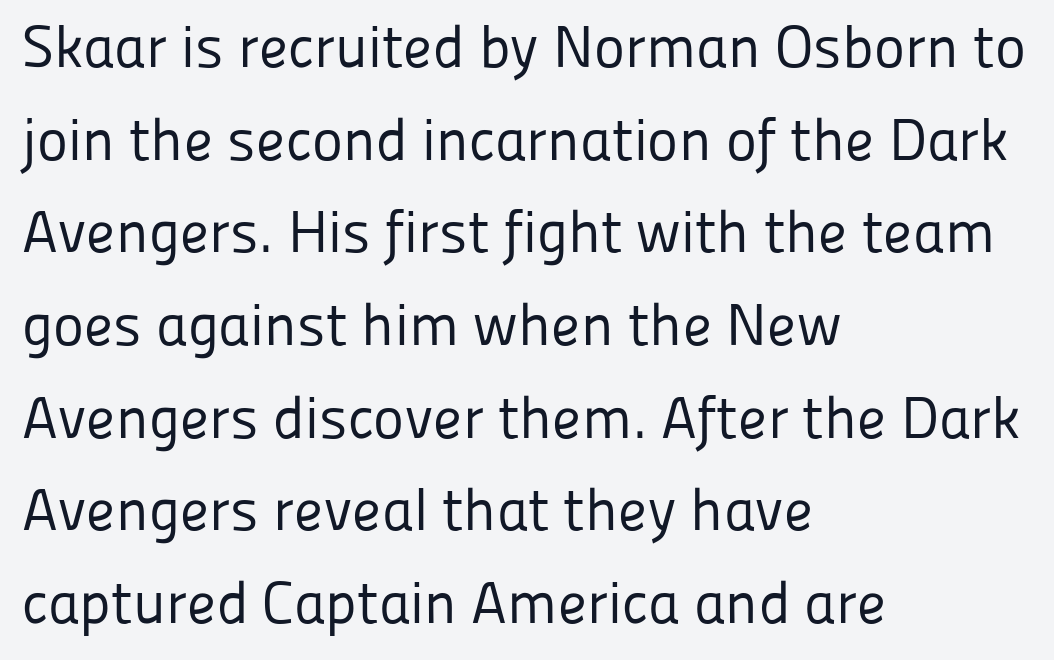
Q: Is the text bold? A: No.
Q: Is the text italic (slanted)? A: No, it is upright.
Q: Is the typeface a serif or a sans-serif typeface? A: Sans-serif.
Q: Is the text underlined? A: No.
Q: How is the paragraph aligned? A: Left-aligned.
Q: Is the spacing between letters normal or unusually wide? A: Normal.
Q: Is the spacing between lines tight, normal or loose? A: Normal.
Q: Width (condensed, normal, or wide)? A: Normal.
Q: Stroke contrast? A: Low.
Q: x-height? A: Medium.
Q: Monospaced? A: No.
